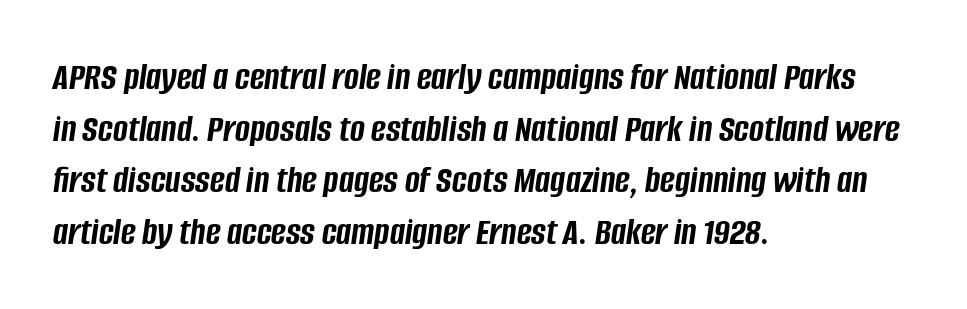
Q: Is the text bold? A: Yes.
Q: Is the text italic (slanted)? A: Yes, it leans right by about 8 degrees.
Q: Is the text underlined? A: No.
Q: How is the paragraph aligned? A: Left-aligned.
Q: Is the spacing between letters normal or unusually wide? A: Normal.
Q: Is the spacing between lines tight, normal or loose? A: Normal.
Q: Width (condensed, normal, or wide)? A: Condensed.
Q: Stroke contrast? A: Low.
Q: x-height? A: Large.
Q: Monospaced? A: No.
